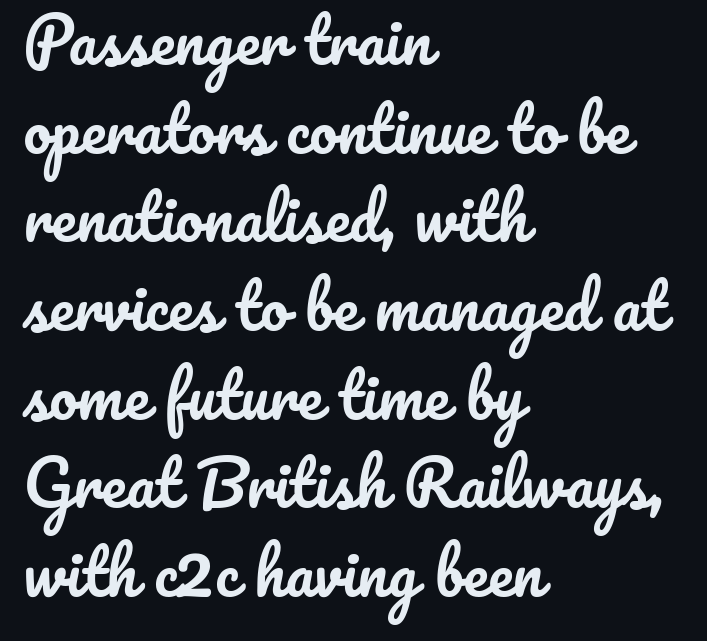
Do the characters align in a grid? No, the font is proportional. Has an underline been added? It has not. This sample keeps an unexceptional amount of space between lines. Horizontal alignment here is leftward, the default for most running prose.
